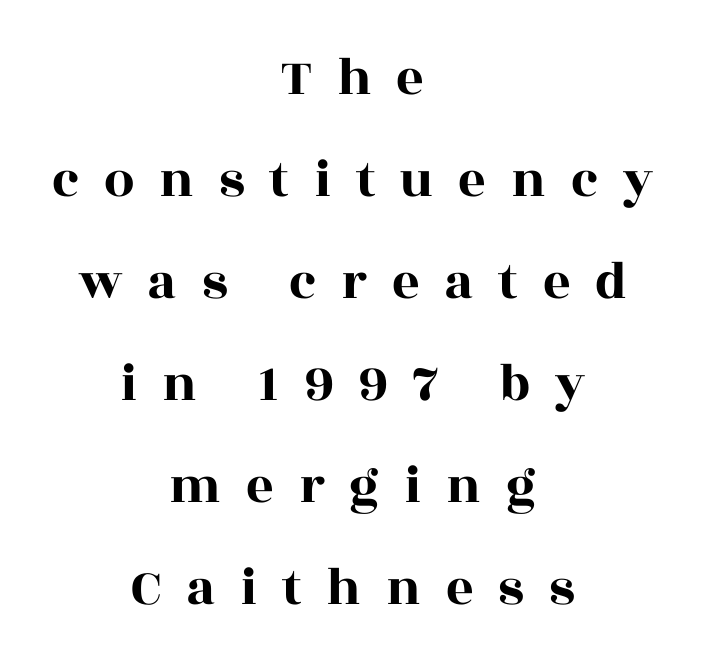
{"serif": "yes", "italic": "no", "width": "wide", "x_height": "large", "monospaced": "no", "underline": "no", "align": "center", "line_spacing_ratio": 1.89, "letter_spacing": "wide", "letter_spacing_em": 0.46, "glyph_px": 54}
